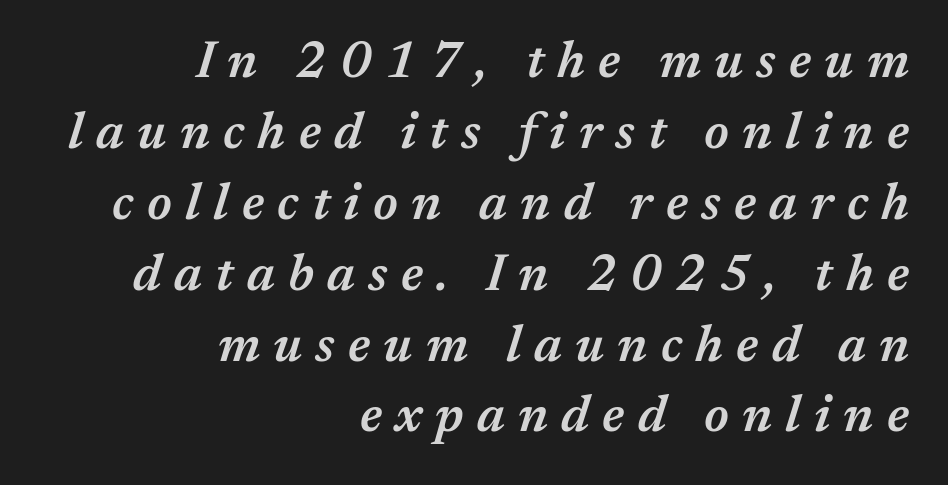
The image shows 51 px semibold type, italic (leaning right); set right-aligned, normal line spacing (1.39x), unusually wide letter spacing (+0.26 em), not underlined; medium stroke contrast and a medium x-height.
